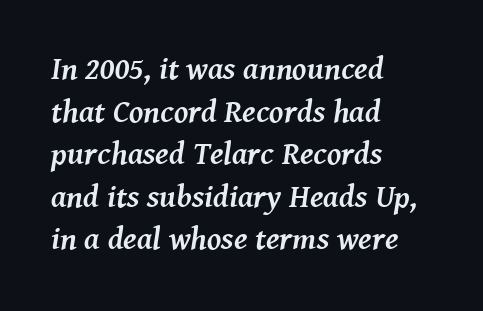
Q: Is the text bold? A: Yes.
Q: Is the text italic (slanted)? A: Yes, it leans right by about 8 degrees.
Q: Is the typeface a serif or a sans-serif typeface? A: Serif.
Q: Is the text underlined? A: No.
Q: How is the paragraph aligned? A: Left-aligned.
Q: Is the spacing between letters normal or unusually wide? A: Normal.
Q: Is the spacing between lines tight, normal or loose? A: Normal.
Q: Width (condensed, normal, or wide)? A: Normal.
Q: Stroke contrast? A: Medium.
Q: x-height? A: Medium.
Q: Monospaced? A: No.
